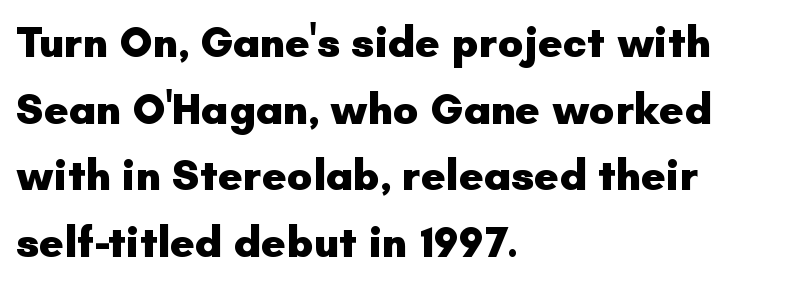
{"serif": "no", "italic": "no", "bold": "yes", "weight": "heavy", "width": "normal", "stroke_contrast": "low", "x_height": "small", "monospaced": "no", "underline": "no", "align": "left", "line_spacing": "normal", "line_spacing_ratio": 1.55, "letter_spacing": "normal", "letter_spacing_em": 0.0, "glyph_px": 43}
